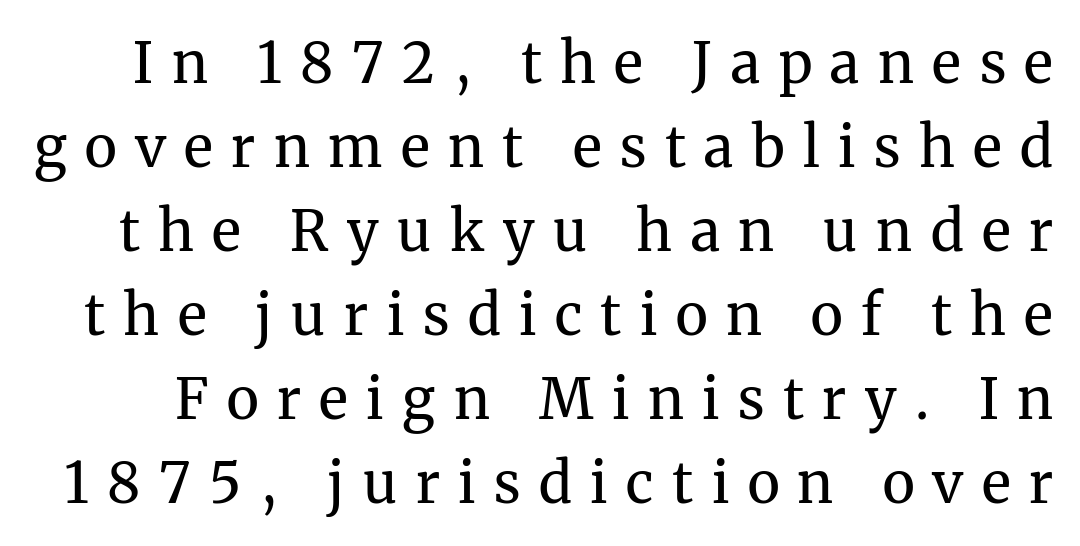
The image shows 56 px regular-weight serif type, upright; set normal line spacing (1.5x), unusually wide letter spacing (+0.33 em), not underlined; medium stroke contrast and a medium x-height.
